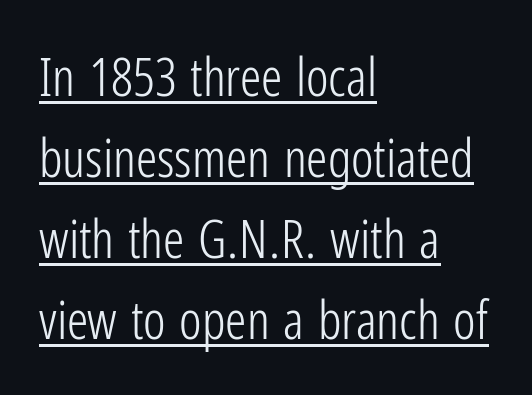
{"serif": "no", "italic": "no", "bold": "no", "weight": "light", "width": "condensed", "stroke_contrast": "low", "x_height": "medium", "monospaced": "no", "underline": "yes", "align": "left", "line_spacing": "normal", "line_spacing_ratio": 1.53, "letter_spacing": "normal", "letter_spacing_em": 0.0, "glyph_px": 53}
